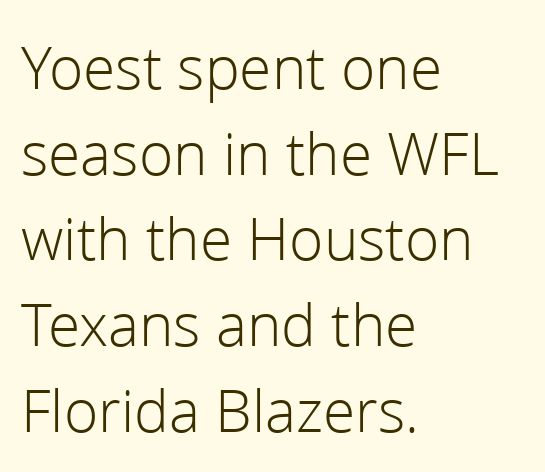
Q: Is the text bold? A: No.
Q: Is the text italic (slanted)? A: No, it is upright.
Q: Is the typeface a serif or a sans-serif typeface? A: Sans-serif.
Q: Is the text underlined? A: No.
Q: How is the paragraph aligned? A: Left-aligned.
Q: Is the spacing between letters normal or unusually wide? A: Normal.
Q: Is the spacing between lines tight, normal or loose? A: Normal.
Q: Width (condensed, normal, or wide)? A: Normal.
Q: Stroke contrast? A: Low.
Q: x-height? A: Medium.
Q: Monospaced? A: No.
